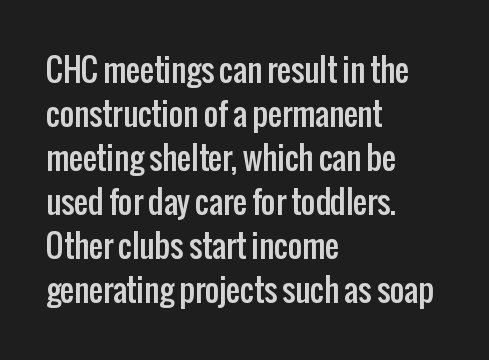
Q: Is the text italic (slanted)? A: No, it is upright.
Q: Is the typeface a serif or a sans-serif typeface? A: Sans-serif.
Q: Is the text underlined? A: No.
Q: How is the paragraph aligned? A: Left-aligned.
Q: Is the spacing between letters normal or unusually wide? A: Normal.
Q: Is the spacing between lines tight, normal or loose? A: Normal.
Q: Width (condensed, normal, or wide)? A: Condensed.
Q: Stroke contrast? A: Low.
Q: x-height? A: Medium.
Q: Monospaced? A: No.
